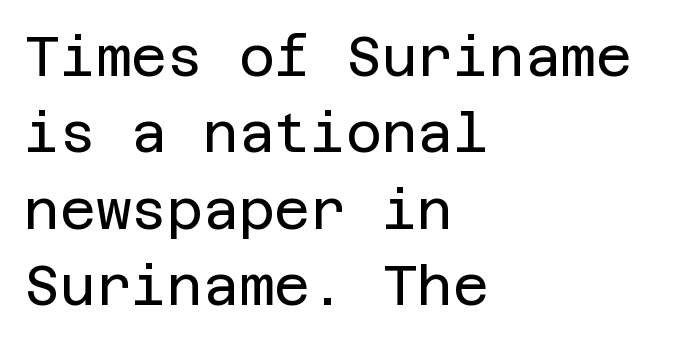
Q: Is the text bold? A: No.
Q: Is the text italic (slanted)? A: No, it is upright.
Q: Is the typeface a serif or a sans-serif typeface? A: Sans-serif.
Q: Is the text underlined? A: No.
Q: How is the paragraph aligned? A: Left-aligned.
Q: Is the spacing between letters normal or unusually wide? A: Normal.
Q: Is the spacing between lines tight, normal or loose? A: Normal.
Q: Width (condensed, normal, or wide)? A: Normal.
Q: Stroke contrast? A: Low.
Q: x-height? A: Large.
